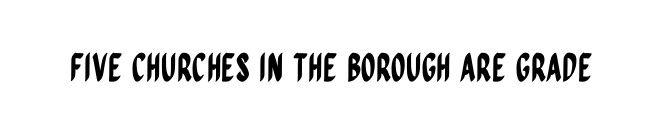
When letters stand straight like this, we call the style roman or upright. The specimen omits any rule beneath the text block's lines. To sum up the face: it is a sans, with no serifs. Spacing between characters is what you'd get straight out of the box. The face used here is proportionally spaced, like ordinary book or web type.
